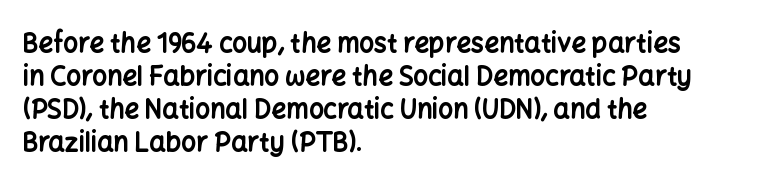
Q: Is the text bold? A: Yes.
Q: Is the text italic (slanted)? A: No, it is upright.
Q: Is the text underlined? A: No.
Q: How is the paragraph aligned? A: Left-aligned.
Q: Is the spacing between letters normal or unusually wide? A: Normal.
Q: Is the spacing between lines tight, normal or loose? A: Normal.
